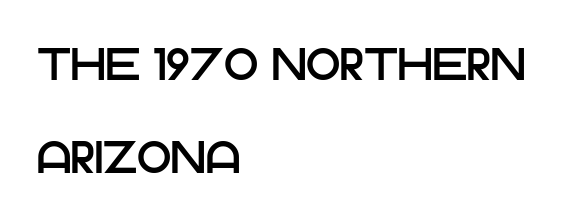
{"serif": "no", "italic": "no", "width": "normal", "stroke_contrast": "low", "x_height": "large", "monospaced": "no", "underline": "no", "align": "left", "line_spacing": "loose", "line_spacing_ratio": 2.07, "letter_spacing": "normal", "letter_spacing_em": 0.0, "glyph_px": 45}
